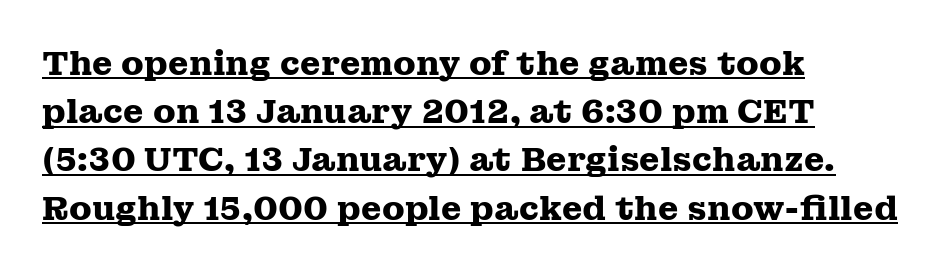
Q: Is the text bold? A: Yes.
Q: Is the text italic (slanted)? A: No, it is upright.
Q: Is the typeface a serif or a sans-serif typeface? A: Serif.
Q: Is the text underlined? A: Yes.
Q: How is the paragraph aligned? A: Left-aligned.
Q: Is the spacing between letters normal or unusually wide? A: Normal.
Q: Is the spacing between lines tight, normal or loose? A: Normal.
Q: Width (condensed, normal, or wide)? A: Wide.
Q: Stroke contrast? A: Medium.
Q: x-height? A: Medium.
Q: Monospaced? A: No.
